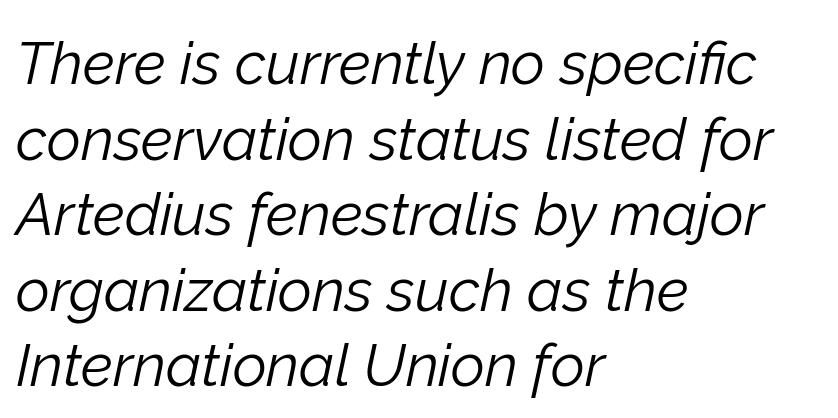
{"italic": "yes", "lean": "right", "slant_degrees": 12, "bold": "no", "weight": "light", "width": "normal", "stroke_contrast": "low", "x_height": "medium", "monospaced": "no", "underline": "no", "align": "left", "line_spacing": "normal", "line_spacing_ratio": 1.28, "letter_spacing": "normal", "letter_spacing_em": 0.0, "glyph_px": 59}
